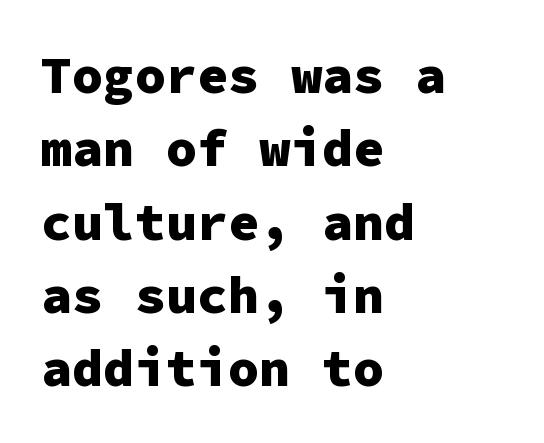
{"serif": "no", "italic": "no", "bold": "yes", "weight": "heavy", "width": "normal", "stroke_contrast": "low", "x_height": "medium", "monospaced": "yes", "underline": "no", "align": "left", "line_spacing": "normal", "line_spacing_ratio": 1.41, "letter_spacing": "normal", "letter_spacing_em": 0.0, "glyph_px": 52}
